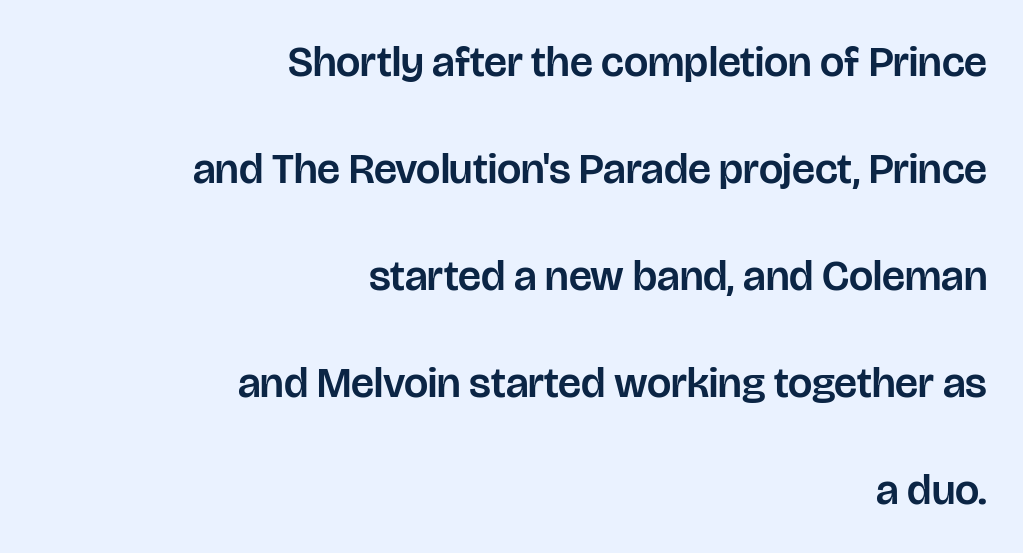
{"serif": "no", "italic": "no", "width": "normal", "stroke_contrast": "low", "x_height": "large", "monospaced": "no", "underline": "no", "align": "right", "line_spacing": "loose", "line_spacing_ratio": 2.49, "letter_spacing": "normal", "letter_spacing_em": 0.0, "glyph_px": 43}
